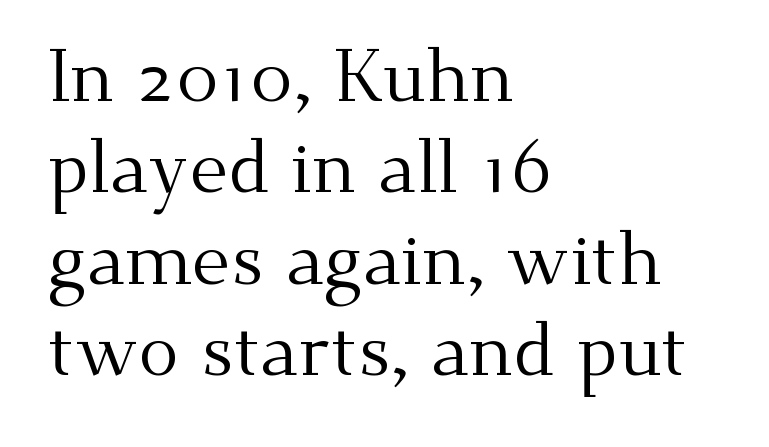
The face used here is rendered with its standard letterfit. The paragraph has a hard left edge and a soft right edge. The area under the type is left untouched. It's the straight-up-and-down kind of type. The passage shown is typeset with a serif family. Spacing verdict: proportional, widths tailored to each character.
